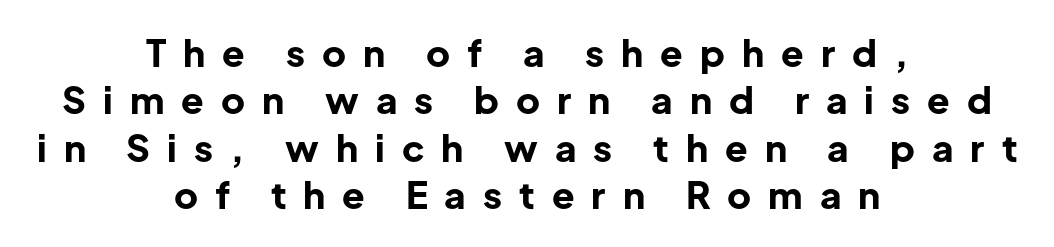
Q: Is the text bold? A: Yes.
Q: Is the text italic (slanted)? A: No, it is upright.
Q: Is the typeface a serif or a sans-serif typeface? A: Sans-serif.
Q: Is the text underlined? A: No.
Q: How is the paragraph aligned? A: Centered.
Q: Is the spacing between letters normal or unusually wide? A: Unusually wide.
Q: Is the spacing between lines tight, normal or loose? A: Normal.
Q: Width (condensed, normal, or wide)? A: Normal.
Q: Stroke contrast? A: Low.
Q: x-height? A: Medium.
Q: Monospaced? A: No.
